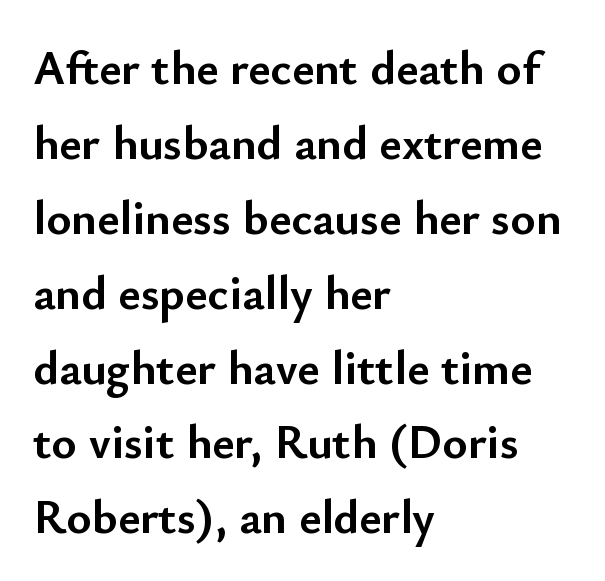
The image shows 48 px semibold sans-serif type, upright; set left-aligned, normal line spacing (1.56x), normal letter spacing, not underlined; low stroke contrast and a small x-height.
